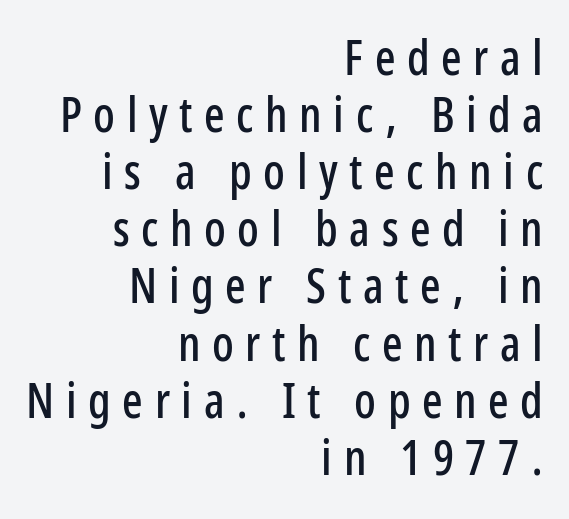
The image shows 48 px condensed sans-serif type, upright; set right-aligned, line spacing 1.19x, unusually wide letter spacing (+0.24 em), not underlined; low stroke contrast and a medium x-height.
